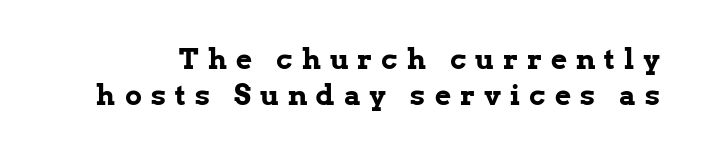
The image shows 28 px bold serif type, upright; set normal line spacing (1.29x), unusually wide letter spacing (+0.33 em), not underlined; low stroke contrast and a medium x-height.
